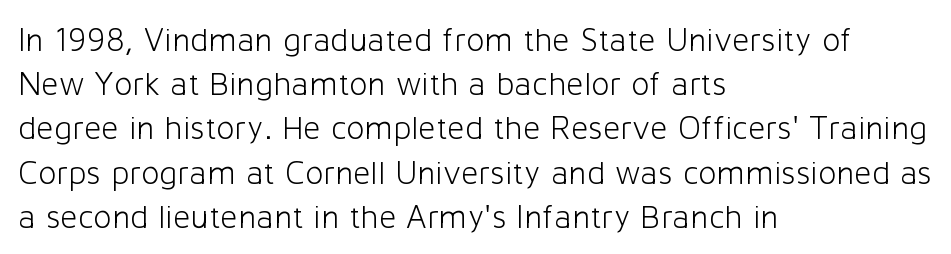
One-word summary of the alignment: left. Notice how the stems are strictly vertical — no italics here. Whoever set this chose a conventional vertical rhythm. Each stroke keeps to a modest, everyday thickness or less. Here the designer chose a conventional face with non-uniform glyph widths. The specimen omits any rule beneath the text block's lines.
